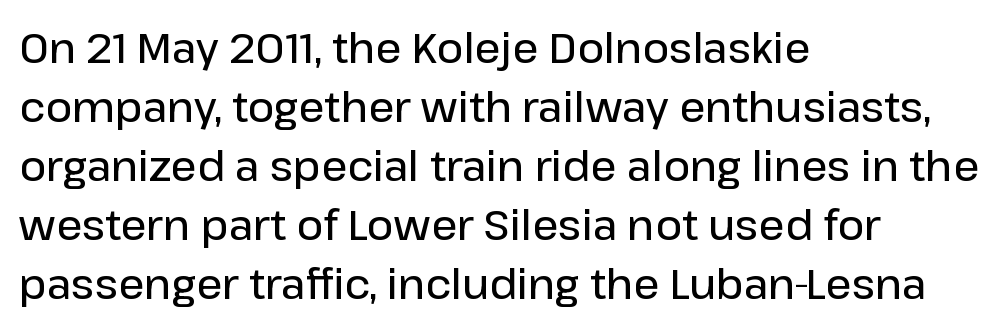
Each row of text sits above clean, open space. Do the characters align in a grid? No, the font is proportional. This is sans-serif lettering, the kind often seen on screens and signage. Regarding leading, the lines here are spaced in the standard way. Layout note: lines flush left. Honestly, the letter spacing is just normal — you wouldn't notice it.
